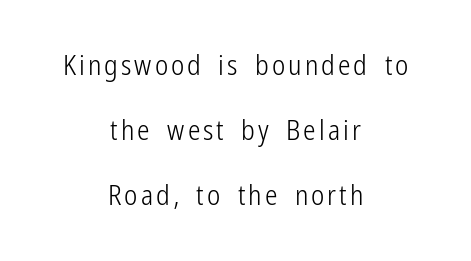
The image shows 28 px light, condensed sans-serif type, upright; set centered, loose line spacing (2.33x), not underlined; low stroke contrast and a medium x-height.
